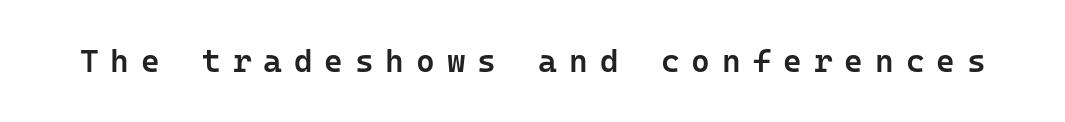
Q: Is the text bold? A: Semi-bold.
Q: Is the text italic (slanted)? A: No, it is upright.
Q: Is the typeface a serif or a sans-serif typeface? A: Sans-serif.
Q: Is the text underlined? A: No.
Q: Is the spacing between letters normal or unusually wide? A: Unusually wide.
Q: Width (condensed, normal, or wide)? A: Normal.
Q: Stroke contrast? A: Low.
Q: x-height? A: Medium.
